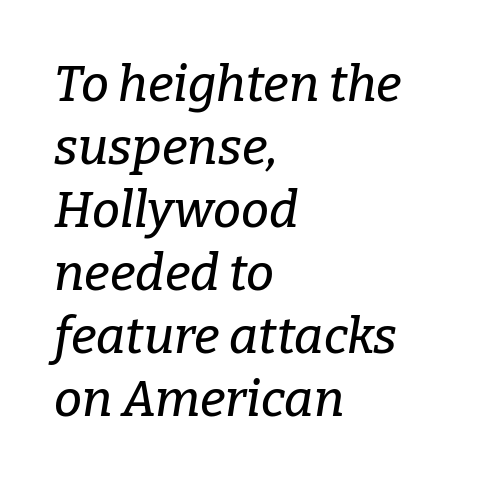
Each letter's strokes conclude with small projecting serifs. Words float on clear page, feet unadorned. The letters advance in unequal steps, a hallmark of proportional type. Words appear dense and cohesive because spacing is normal. One glance says typical: line gaps are just what's usual. The paragraph has a hard left edge and a soft right edge.
